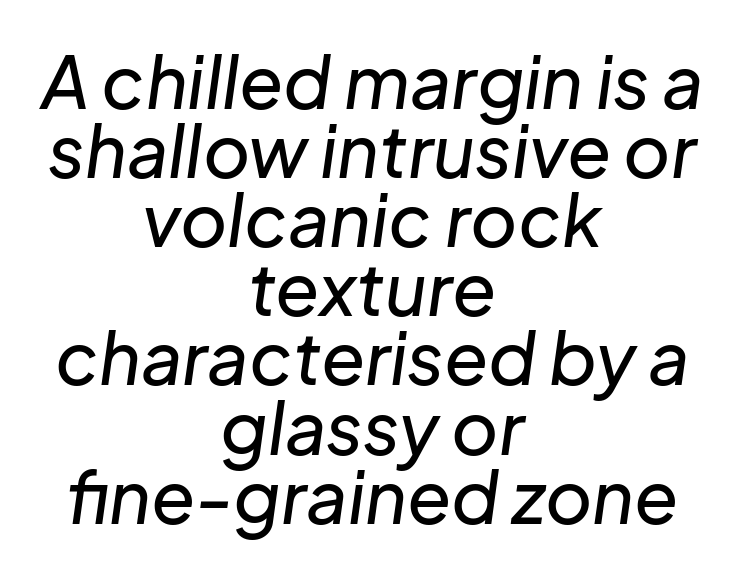
{"italic": "yes", "lean": "right", "slant_degrees": 8, "width": "normal", "stroke_contrast": "low", "x_height": "medium", "monospaced": "no", "underline": "no", "align": "center", "line_spacing": "tight", "line_spacing_ratio": 0.96, "letter_spacing": "normal", "letter_spacing_em": 0.0, "glyph_px": 72}
